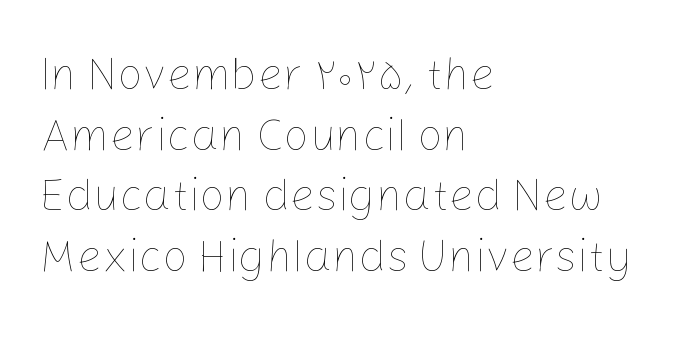
Q: Is the text bold? A: No.
Q: Is the text italic (slanted)? A: No, it is upright.
Q: Is the text underlined? A: No.
Q: How is the paragraph aligned? A: Left-aligned.
Q: Is the spacing between letters normal or unusually wide? A: Normal.
Q: Is the spacing between lines tight, normal or loose? A: Normal.
Q: Width (condensed, normal, or wide)? A: Normal.
Q: Stroke contrast? A: Low.
Q: x-height? A: Medium.
Q: Monospaced? A: No.
